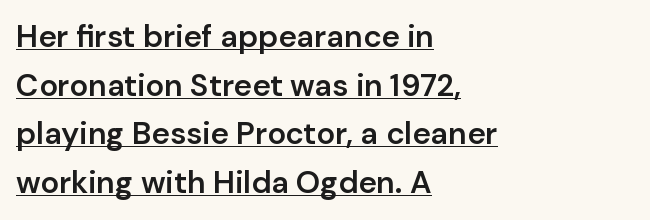
The image shows 31 px semibold sans-serif type, upright; set left-aligned, normal line spacing (1.57x), normal letter spacing, underlined; low stroke contrast and a medium x-height.
